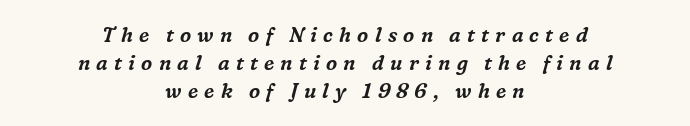
Honestly, there is no underline to notice here at all. Is the letter spacing exaggerated? Yes — the characters are pushed far apart. Leading matches the norm, producing a regular column. Visually the block forms a symmetrical silhouette, jagged on both flanks. Looking at the ascenders, they clearly lean.
